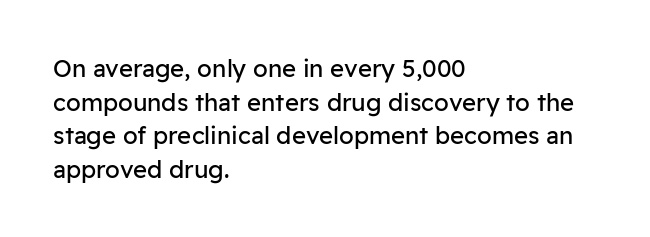
The image shows 24 px text type, upright; set left-aligned, normal line spacing (1.4x), normal letter spacing, not underlined.
